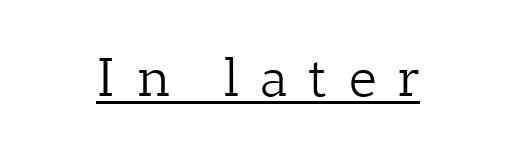
Q: Is the text bold? A: No.
Q: Is the text italic (slanted)? A: No, it is upright.
Q: Is the typeface a serif or a sans-serif typeface? A: Serif.
Q: Is the text underlined? A: Yes.
Q: Is the spacing between letters normal or unusually wide? A: Unusually wide.
Q: Width (condensed, normal, or wide)? A: Normal.
Q: Stroke contrast? A: Low.
Q: x-height? A: Medium.
Q: Monospaced? A: No.
